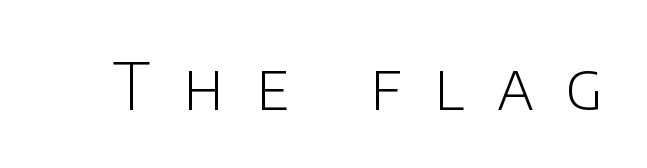
Characters follow at a spacing far wider than the type designer built in. Unlike italic type, these characters show no tilt at all. The glyphs are unaccompanied by any horizontal stroke below them. The letters advance in unequal steps, a hallmark of proportional type. Grotesque or geometric, the face here clearly has no serifs.
